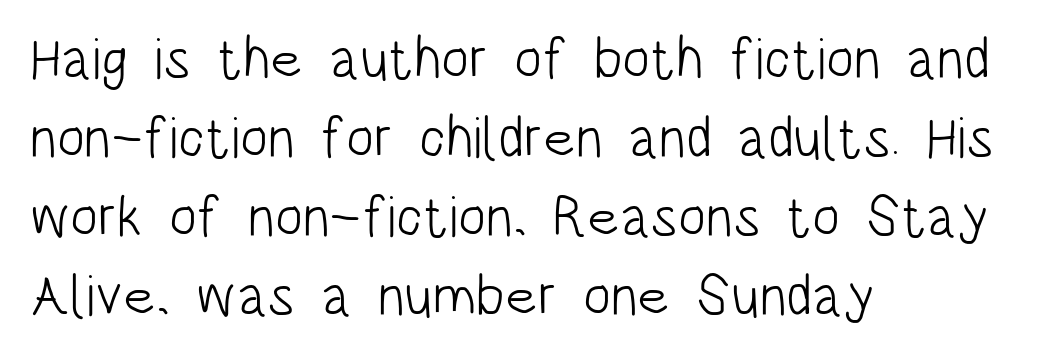
Q: Is the text bold? A: No.
Q: Is the text italic (slanted)? A: No, it is upright.
Q: Is the typeface a serif or a sans-serif typeface? A: Sans-serif.
Q: Is the text underlined? A: No.
Q: How is the paragraph aligned? A: Left-aligned.
Q: Is the spacing between letters normal or unusually wide? A: Normal.
Q: Is the spacing between lines tight, normal or loose? A: Normal.
Q: Width (condensed, normal, or wide)? A: Condensed.
Q: Stroke contrast? A: Low.
Q: x-height? A: Large.
Q: Monospaced? A: No.
